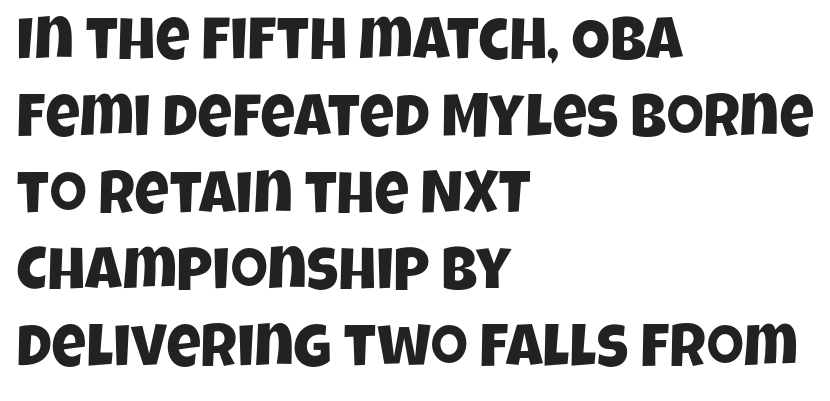
Q: Is the typeface a serif or a sans-serif typeface? A: Sans-serif.
Q: Is the text underlined? A: No.
Q: How is the paragraph aligned? A: Left-aligned.
Q: Is the spacing between letters normal or unusually wide? A: Normal.
Q: Is the spacing between lines tight, normal or loose? A: Normal.
Q: Width (condensed, normal, or wide)? A: Condensed.
Q: Stroke contrast? A: Low.
Q: x-height? A: Large.
Q: Monospaced? A: No.
